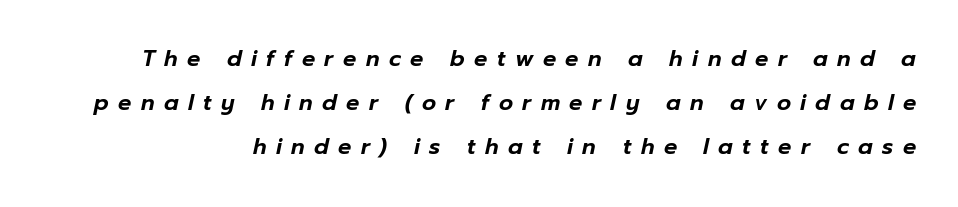
The image shows 22 px text type, italic (leaning right); set loose line spacing (2.01x), unusually wide letter spacing (+0.43 em), not underlined.
